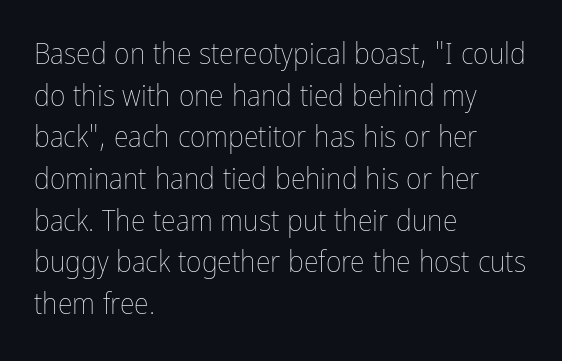
Q: Is the text bold? A: No.
Q: Is the text italic (slanted)? A: No, it is upright.
Q: Is the text underlined? A: No.
Q: How is the paragraph aligned? A: Left-aligned.
Q: Is the spacing between letters normal or unusually wide? A: Normal.
Q: Is the spacing between lines tight, normal or loose? A: Normal.
Q: Width (condensed, normal, or wide)? A: Condensed.
Q: Stroke contrast? A: Low.
Q: x-height? A: Medium.
Q: Monospaced? A: No.
